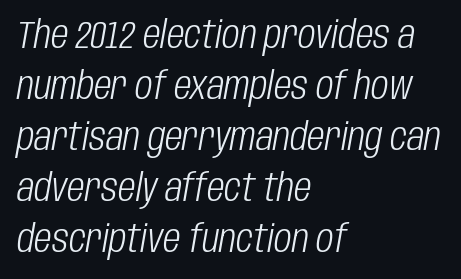
Q: Is the text bold? A: No.
Q: Is the text italic (slanted)? A: Yes, it leans right by about 10 degrees.
Q: Is the text underlined? A: No.
Q: How is the paragraph aligned? A: Left-aligned.
Q: Is the spacing between letters normal or unusually wide? A: Normal.
Q: Is the spacing between lines tight, normal or loose? A: Normal.
Q: Width (condensed, normal, or wide)? A: Condensed.
Q: Stroke contrast? A: Low.
Q: x-height? A: Large.
Q: Monospaced? A: No.
